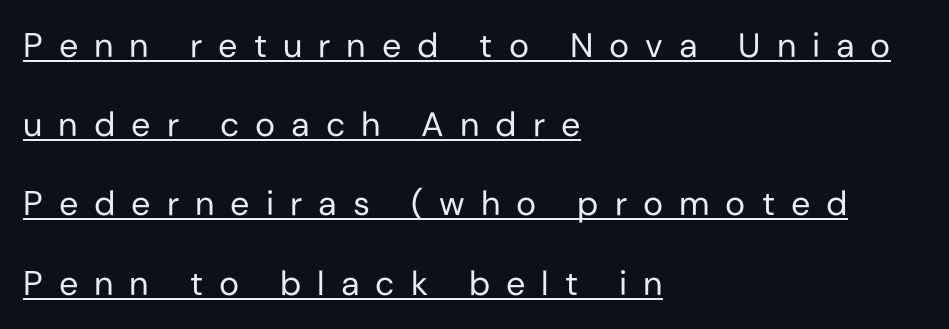
Q: Is the text bold? A: No.
Q: Is the text italic (slanted)? A: No, it is upright.
Q: Is the typeface a serif or a sans-serif typeface? A: Sans-serif.
Q: Is the text underlined? A: Yes.
Q: How is the paragraph aligned? A: Left-aligned.
Q: Is the spacing between letters normal or unusually wide? A: Unusually wide.
Q: Is the spacing between lines tight, normal or loose? A: Loose.
Q: Width (condensed, normal, or wide)? A: Normal.
Q: Stroke contrast? A: Low.
Q: x-height? A: Medium.
Q: Monospaced? A: No.
